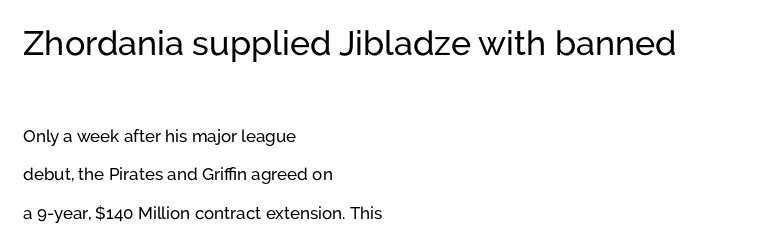
Upright lettering throughout. Think of a printed novel: that variable character pitch is what you see here. Compared with typical paragraphs, the rows here are farther apart. The more generous point size was reserved for the upper chunk. The words here are not underlined.
